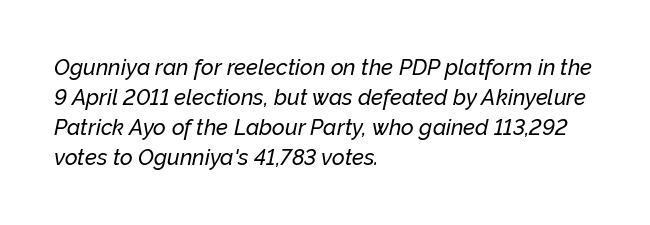
The string is rendered with underlining switched off. No extra tracking has been applied to these lines. Rendered with sloped, italic letterforms. Teacher's note: observe the even left margin — that is flush-left alignment. Is there much room between lines? A standard amount, neither cramped nor airy.
